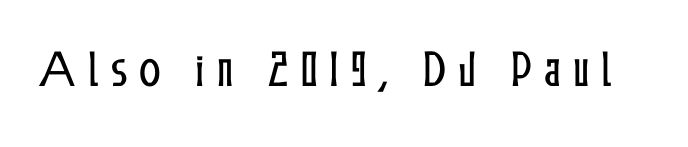
The image shows 40 px condensed type, upright; set unusually wide letter spacing (+0.3 em), not underlined; low stroke contrast and a medium x-height.
